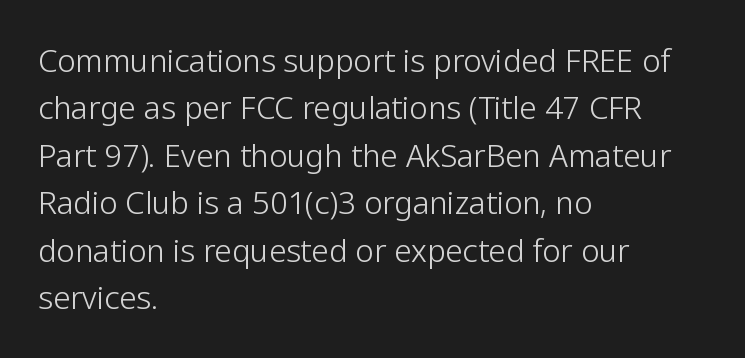
The image shows 31 px light sans-serif type, upright; set left-aligned, normal line spacing (1.53x), normal letter spacing, not underlined; low stroke contrast and a medium x-height.
